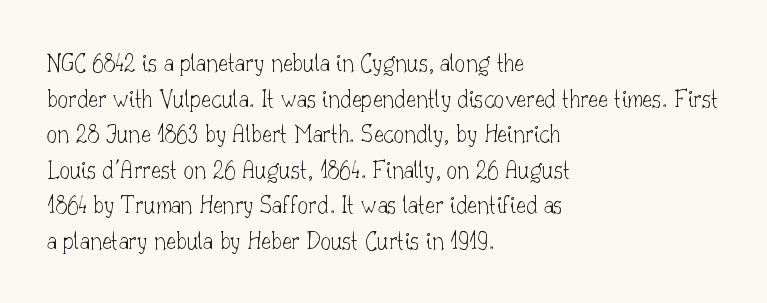
The image shows 26 px text type, upright; set left-aligned, normal line spacing (1.37x), normal letter spacing, not underlined.
